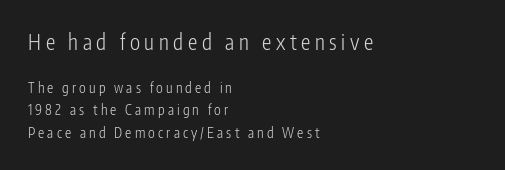
{"italic": "no", "bold": "no", "underline": "no", "align": "left", "line_spacing": "normal", "line_spacing_ratio": 1.59, "letter_spacing": "wide", "letter_spacing_em": 0.22, "larger_block": "first", "size_ratio": 1.5, "glyph_px": 21}
